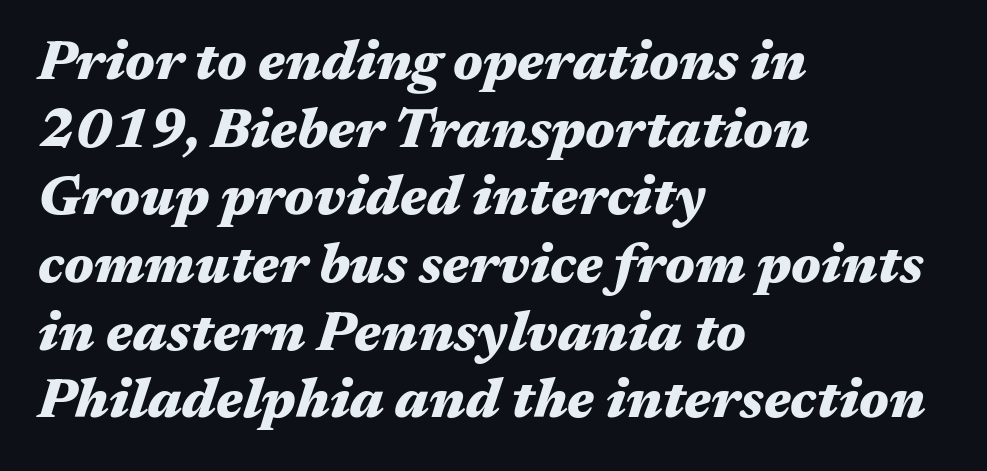
Left-aligned paragraph, ragged on the right. The whole block is typeset with a tilt. Short note: letters normally spaced. Each letter keeps its own natural width here, so spacing adapts to shape.
